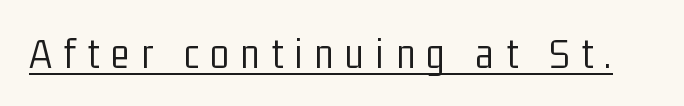
{"serif": "no", "italic": "no", "bold": "no", "weight": "light", "width": "condensed", "stroke_contrast": "low", "x_height": "medium", "monospaced": "no", "underline": "yes", "letter_spacing": "wide", "letter_spacing_em": 0.26, "glyph_px": 44}
